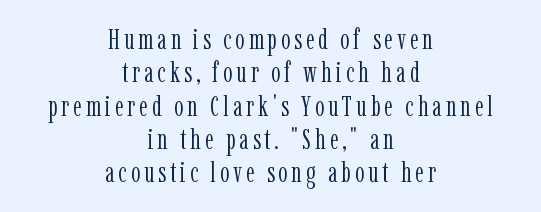
Each letter keeps its own natural width here, so spacing adapts to shape. Baseline-to-baseline distance is barely more than the letter height. Observe the serifs anchoring each vertical stroke in this sample. Descender tails drop into unmarked territory.
